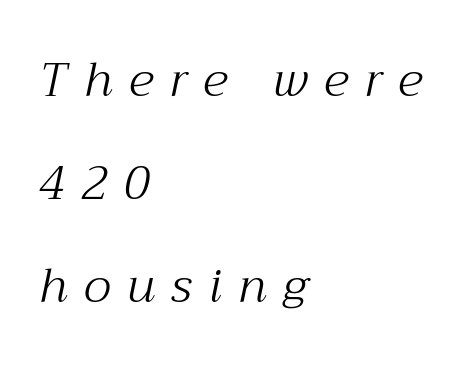
Q: Is the text bold? A: No.
Q: Is the text italic (slanted)? A: Yes, it leans right by about 12 degrees.
Q: Is the typeface a serif or a sans-serif typeface? A: Serif.
Q: Is the text underlined? A: No.
Q: How is the paragraph aligned? A: Left-aligned.
Q: Is the spacing between letters normal or unusually wide? A: Unusually wide.
Q: Is the spacing between lines tight, normal or loose? A: Loose.
Q: Width (condensed, normal, or wide)? A: Normal.
Q: Stroke contrast? A: Medium.
Q: x-height? A: Medium.
Q: Monospaced? A: No.
